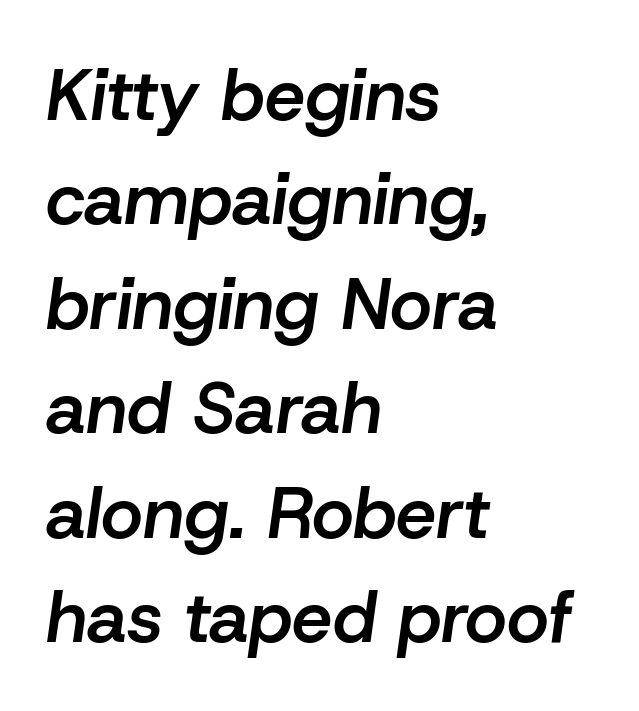
Q: Is the text bold? A: Semi-bold.
Q: Is the text italic (slanted)? A: Yes, it leans right by about 8 degrees.
Q: Is the text underlined? A: No.
Q: How is the paragraph aligned? A: Left-aligned.
Q: Is the spacing between letters normal or unusually wide? A: Normal.
Q: Is the spacing between lines tight, normal or loose? A: Normal.
Q: Width (condensed, normal, or wide)? A: Normal.
Q: Stroke contrast? A: Low.
Q: x-height? A: Medium.
Q: Monospaced? A: No.
